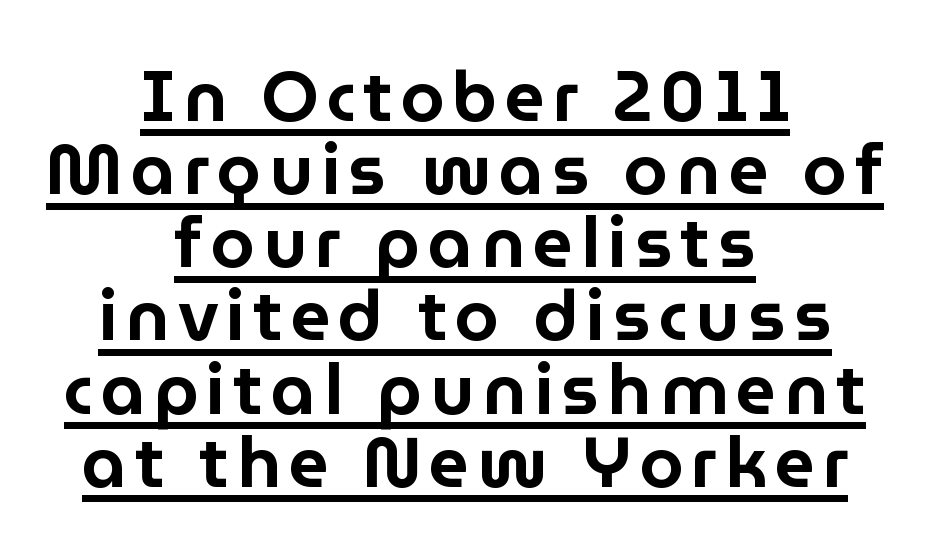
Q: Is the text italic (slanted)? A: No, it is upright.
Q: Is the typeface a serif or a sans-serif typeface? A: Sans-serif.
Q: Is the text underlined? A: Yes.
Q: How is the paragraph aligned? A: Centered.
Q: Is the spacing between lines tight, normal or loose? A: Tight.
Q: Width (condensed, normal, or wide)? A: Normal.
Q: Stroke contrast? A: Low.
Q: x-height? A: Medium.
Q: Monospaced? A: No.
